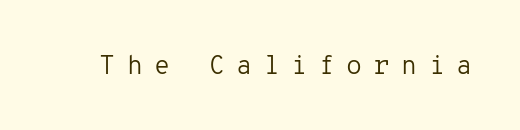
The image shows 26 px text type, upright; set unusually wide letter spacing (+0.44 em), not underlined.
